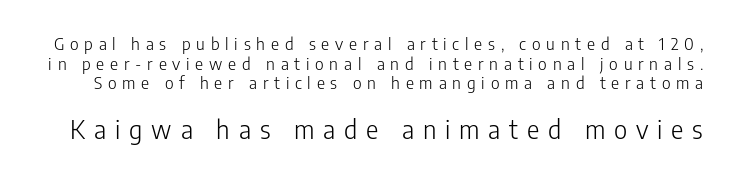
{"italic": "no", "bold": "no", "underline": "no", "line_spacing_ratio": 1.16, "letter_spacing": "wide", "letter_spacing_em": 0.34, "larger_block": "second", "size_ratio": 1.53, "glyph_px": 26}
